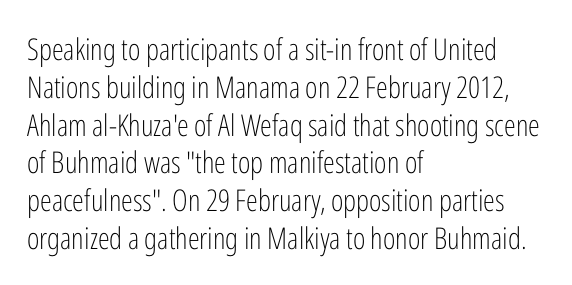
Q: Is the text bold? A: No.
Q: Is the text italic (slanted)? A: No, it is upright.
Q: Is the typeface a serif or a sans-serif typeface? A: Sans-serif.
Q: Is the text underlined? A: No.
Q: How is the paragraph aligned? A: Left-aligned.
Q: Is the spacing between letters normal or unusually wide? A: Normal.
Q: Is the spacing between lines tight, normal or loose? A: Normal.
Q: Width (condensed, normal, or wide)? A: Condensed.
Q: Stroke contrast? A: Low.
Q: x-height? A: Medium.
Q: Monospaced? A: No.
